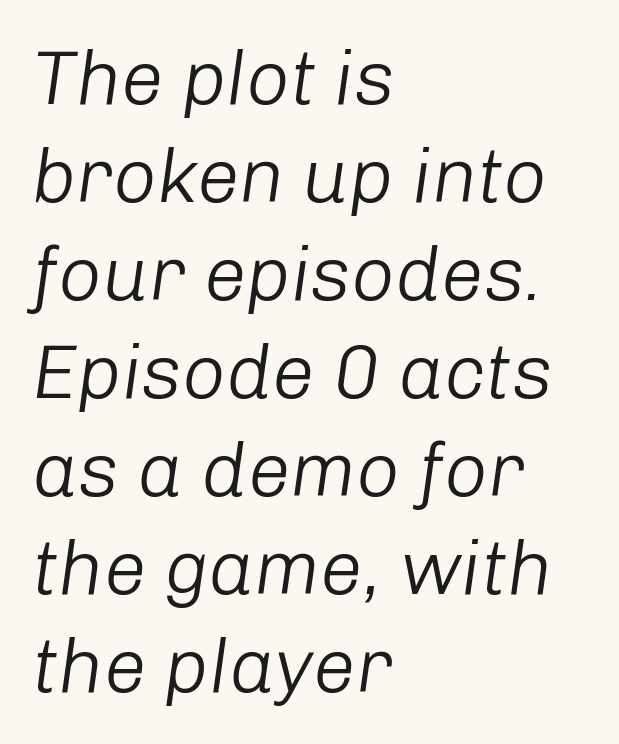
Q: Is the text bold? A: No.
Q: Is the text italic (slanted)? A: Yes, it leans right by about 8 degrees.
Q: Is the text underlined? A: No.
Q: How is the paragraph aligned? A: Left-aligned.
Q: Is the spacing between letters normal or unusually wide? A: Normal.
Q: Is the spacing between lines tight, normal or loose? A: Normal.
Q: Width (condensed, normal, or wide)? A: Normal.
Q: Stroke contrast? A: Low.
Q: x-height? A: Medium.
Q: Monospaced? A: No.
